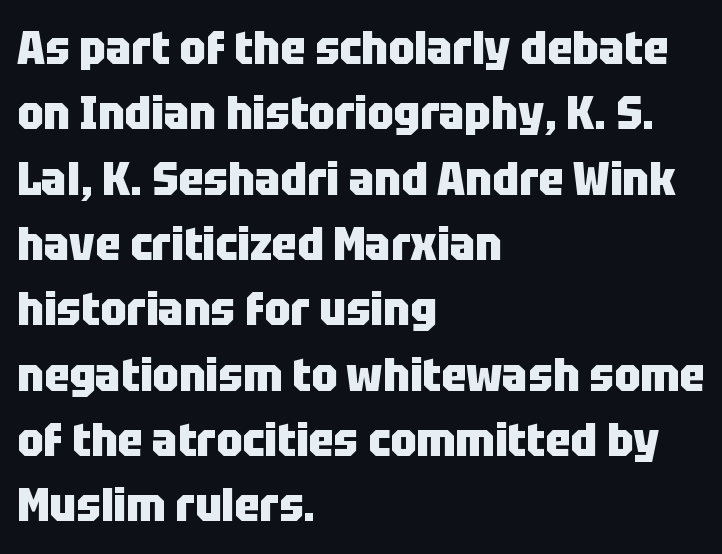
The image shows 47 px heavy, condensed sans-serif type, upright; set left-aligned, normal line spacing (1.39x), normal letter spacing, not underlined; low stroke contrast and a large x-height.
